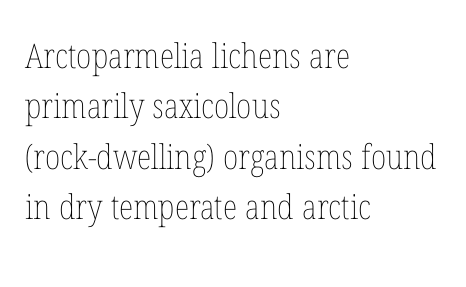
{"italic": "no", "bold": "no", "weight": "thin", "width": "condensed", "stroke_contrast": "low", "x_height": "medium", "monospaced": "no", "underline": "no", "align": "left", "line_spacing": "normal", "line_spacing_ratio": 1.48, "letter_spacing": "normal", "letter_spacing_em": 0.0, "glyph_px": 34}
